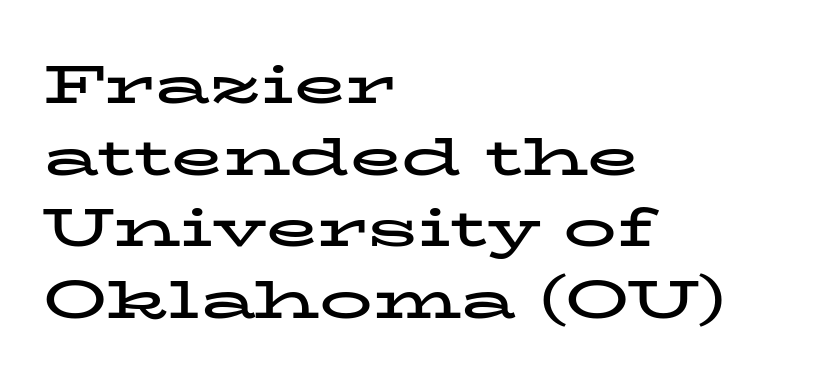
The foot of each line stays bare and open. In terms of leading, this rendering sits right in the middle. Does the copy run flush right? No — it runs flush left. A typesetter would call this proportional, since set widths differ per character. Yep, those are serifs on the letters. Do the letters lean? They stand straight.
